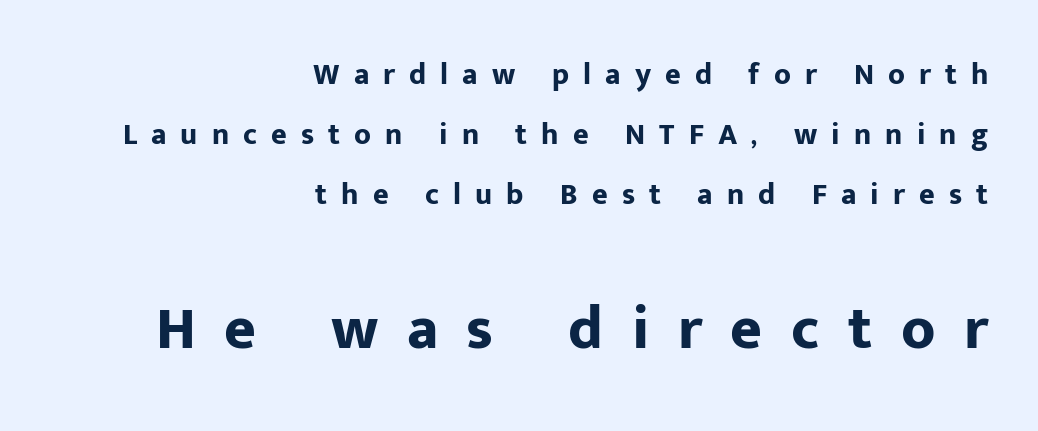
The letters stand upright; this is a roman face. The rendering shows plain stroke endings on the letterforms — a sans-serif design. In this sample the second text group is rendered at the bigger scale. Whoever set this chose breathing room over compactness in the vertical rhythm. Heavy-handed strokes throughout: this text is bold. The letters advance in unequal steps, a hallmark of proportional type.
